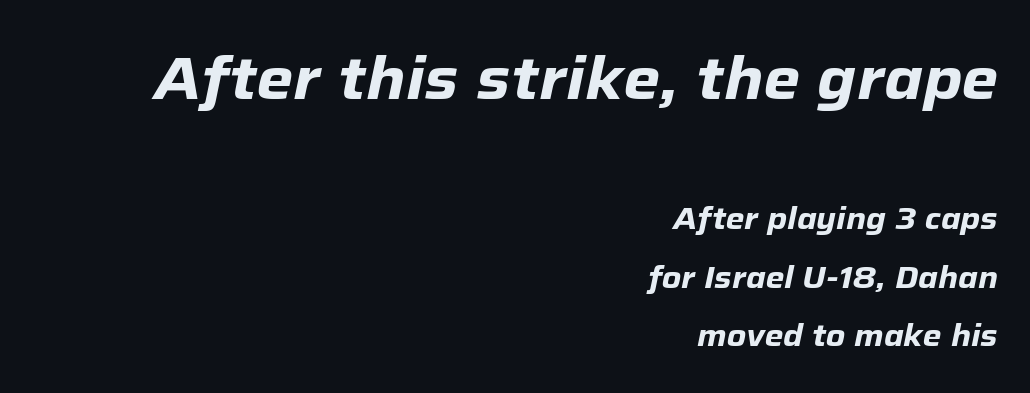
{"italic": "yes", "lean": "right", "slant_degrees": 12, "bold": "yes", "weight": "heavy", "width": "normal", "stroke_contrast": "low", "x_height": "medium", "monospaced": "no", "underline": "no", "align": "right", "line_spacing": "loose", "line_spacing_ratio": 1.95, "letter_spacing": "normal", "letter_spacing_em": 0.0, "larger_block": "first", "size_ratio": 1.97, "glyph_px": 59}
